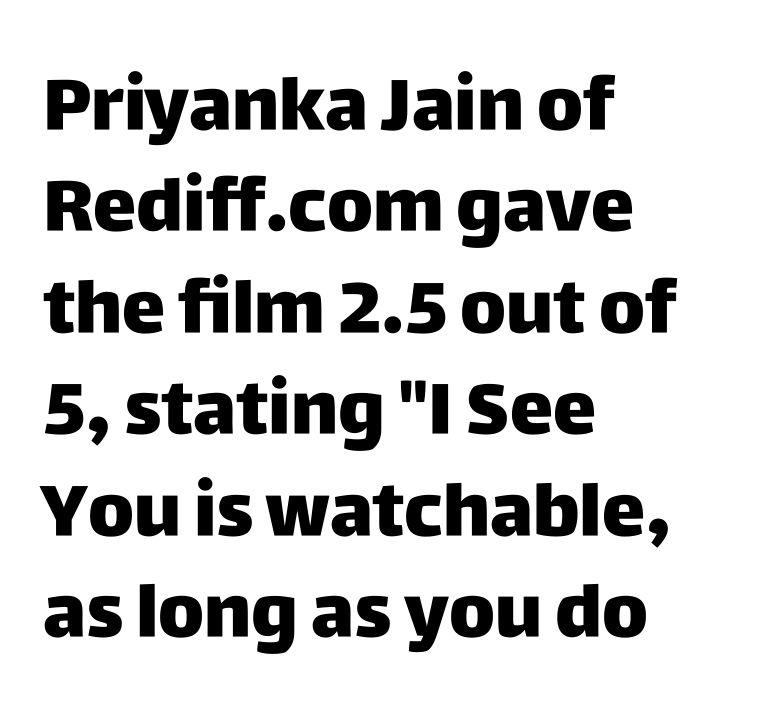
The image shows 73 px heavy sans-serif type, upright; set left-aligned, normal line spacing (1.39x), normal letter spacing, not underlined; low stroke contrast and a large x-height.
